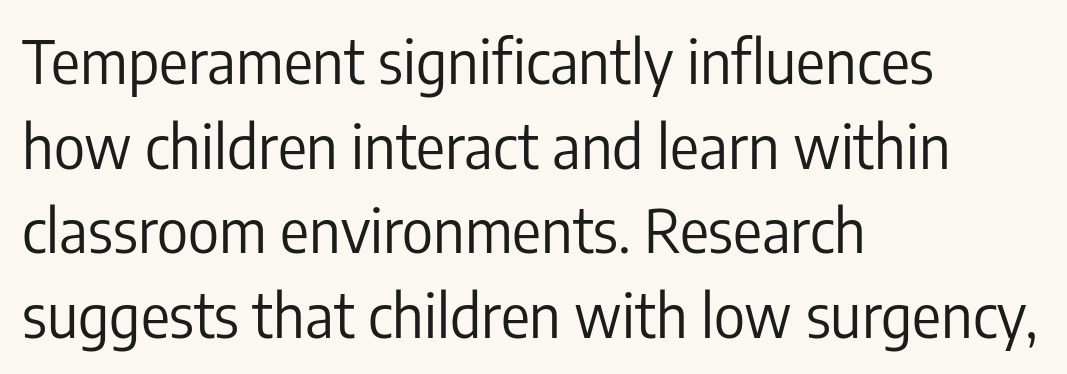
No feet cap the strokes, marking this as sans-serif type. Does the lettering tilt? It doesn't — this is upright. The words here are not underlined. Rows of type keep a routine distance in the vertical direction. No chunkiness to these letters — they're not bold.
